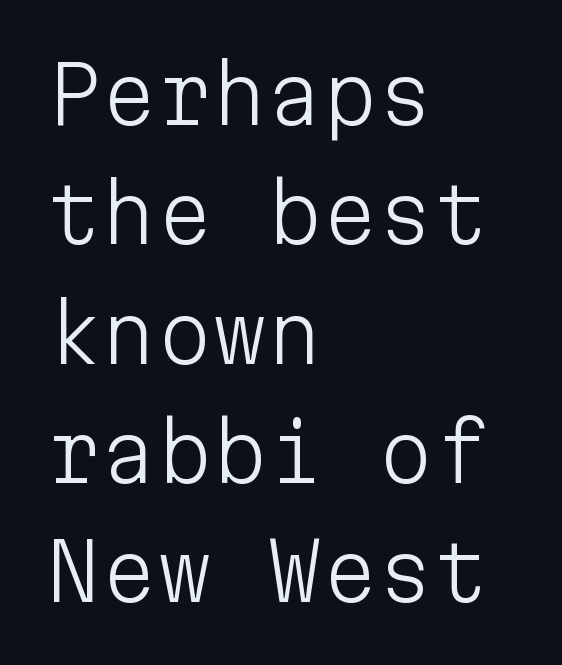
{"serif": "no", "italic": "no", "bold": "no", "weight": "light", "width": "normal", "stroke_contrast": "low", "x_height": "medium", "monospaced": "yes", "underline": "no", "align": "left", "line_spacing": "normal", "line_spacing_ratio": 1.51, "letter_spacing": "normal", "letter_spacing_em": 0.0, "glyph_px": 79}
